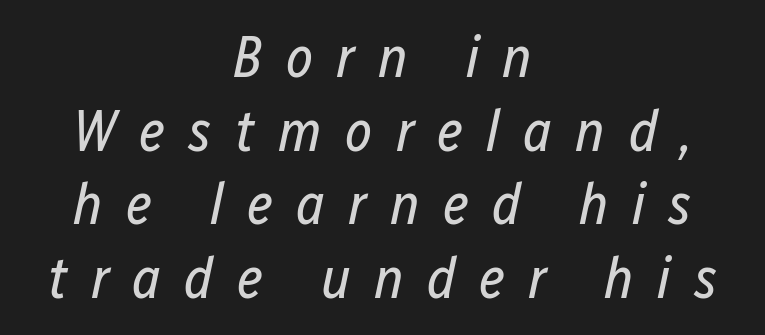
Q: Is the text bold? A: No.
Q: Is the text italic (slanted)? A: Yes, it leans right by about 12 degrees.
Q: Is the text underlined? A: No.
Q: How is the paragraph aligned? A: Centered.
Q: Is the spacing between letters normal or unusually wide? A: Unusually wide.
Q: Is the spacing between lines tight, normal or loose? A: Normal.
Q: Width (condensed, normal, or wide)? A: Condensed.
Q: Stroke contrast? A: Low.
Q: x-height? A: Medium.
Q: Monospaced? A: No.
